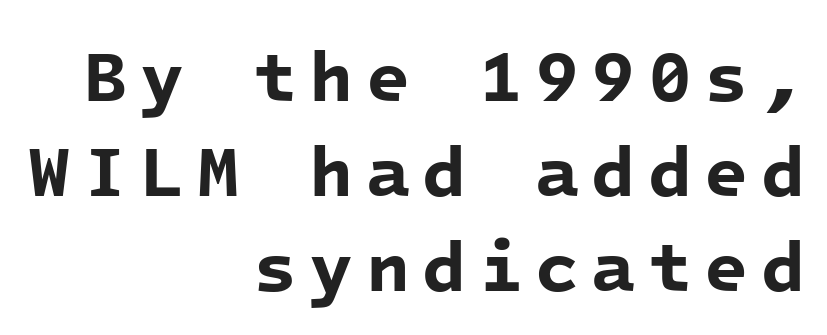
Q: Is the text bold? A: Yes.
Q: Is the typeface a serif or a sans-serif typeface? A: Sans-serif.
Q: Is the text underlined? A: No.
Q: How is the paragraph aligned? A: Right-aligned.
Q: Is the spacing between lines tight, normal or loose? A: Normal.
Q: Width (condensed, normal, or wide)? A: Normal.
Q: Stroke contrast? A: Low.
Q: x-height? A: Medium.
Q: Monospaced? A: Yes.
